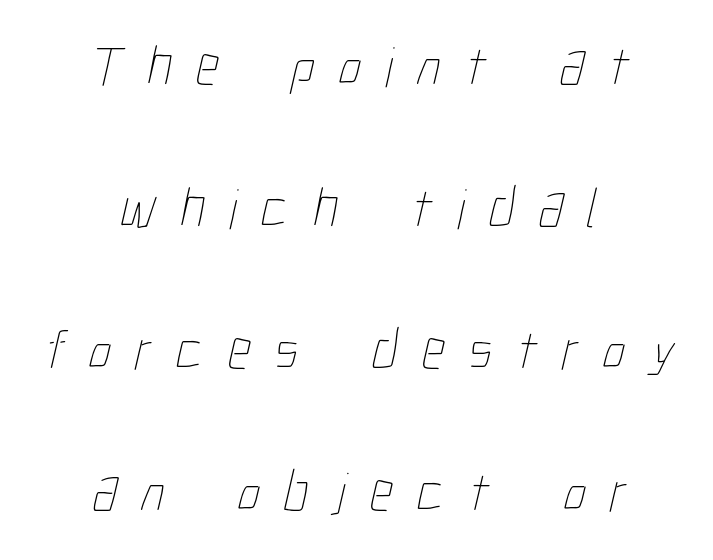
Observe the wide spacing: letters keep a clear distance from each other. The lines are spread far apart with generous leading. Think of a printed novel: that variable character pitch is what you see here. These lines are centered, leaving both edges ragged. The weight tops out at a normal text grade. Check under the words: just untouched page.
